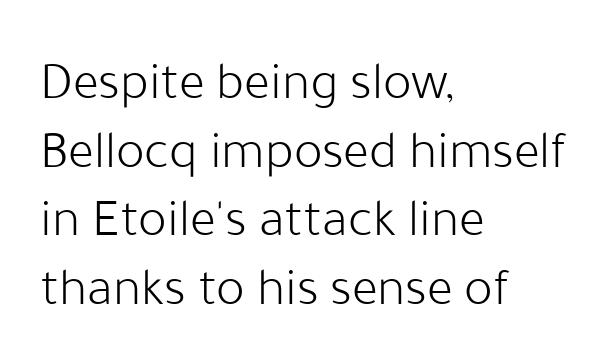
{"serif": "no", "italic": "no", "bold": "no", "weight": "light", "width": "normal", "stroke_contrast": "low", "x_height": "medium", "monospaced": "no", "underline": "no", "align": "left", "line_spacing": "normal", "line_spacing_ratio": 1.27, "letter_spacing": "normal", "letter_spacing_em": 0.0, "glyph_px": 54}
